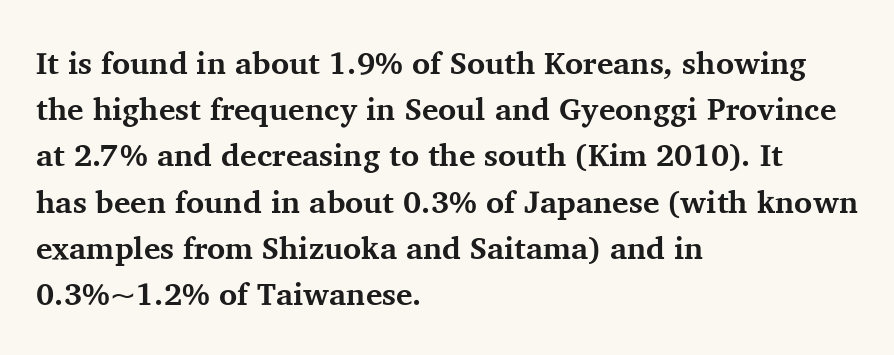
The vertical gap from one line to the next is medium. This rendering features lettering with no underline. The characters look thick and weighty, a clear bold. The lettering holds an erect, upright posture throughout. The type family on display is of the serif kind. In CSS terms this would be text-align: left.
